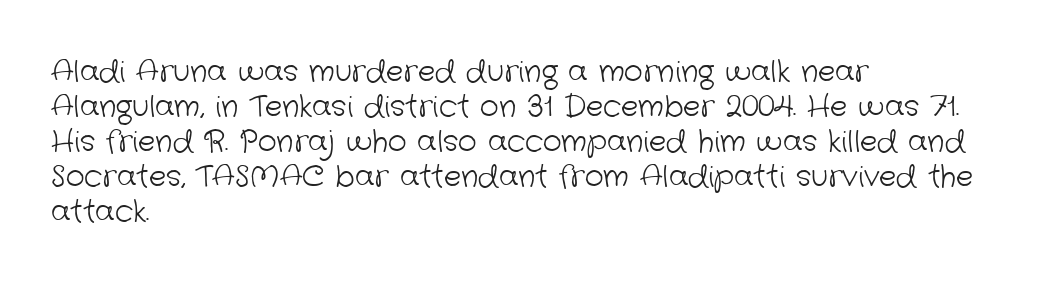
Q: Is the text bold? A: No.
Q: Is the typeface a serif or a sans-serif typeface? A: Sans-serif.
Q: Is the text underlined? A: No.
Q: How is the paragraph aligned? A: Left-aligned.
Q: Is the spacing between letters normal or unusually wide? A: Normal.
Q: Width (condensed, normal, or wide)? A: Normal.
Q: Stroke contrast? A: Low.
Q: x-height? A: Medium.
Q: Monospaced? A: No.
